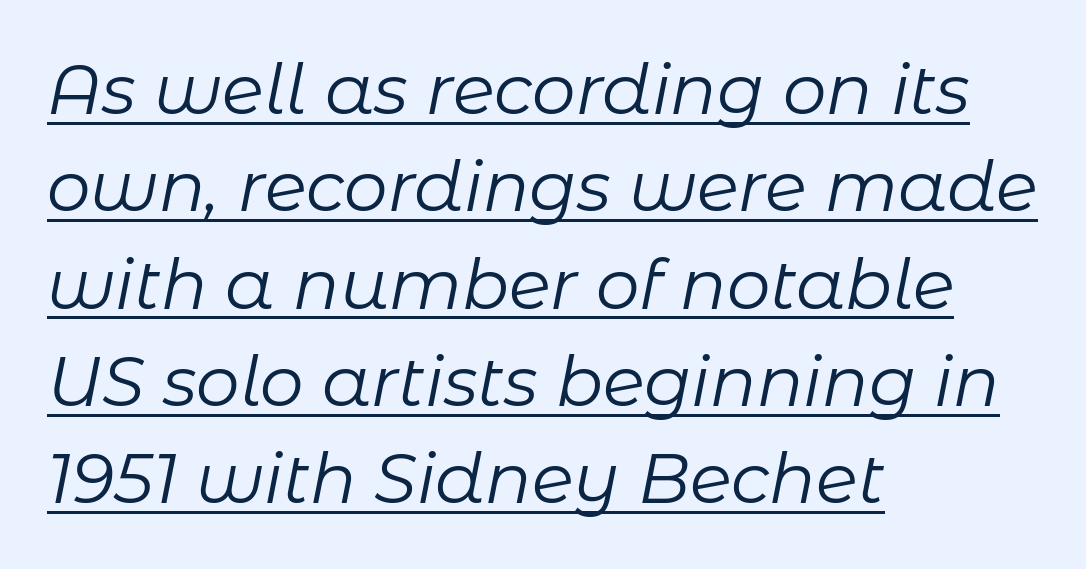
{"italic": "yes", "lean": "right", "slant_degrees": 11, "bold": "no", "weight": "regular", "width": "normal", "stroke_contrast": "low", "x_height": "medium", "monospaced": "no", "underline": "yes", "align": "left", "line_spacing": "normal", "line_spacing_ratio": 1.41, "letter_spacing": "normal", "letter_spacing_em": 0.0, "glyph_px": 69}
